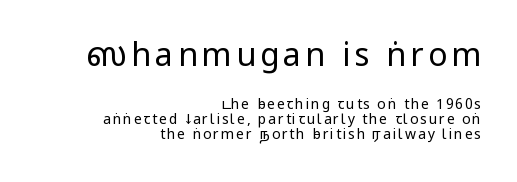
Unlike a traditional serif, this face leaves its strokes unadorned. Does the bottom block carry the larger type? No, the top block does. The zone under the glyphs is completely vacant. Alignment: flush right. Compared with typical paragraphs, the rows here are closer together.
